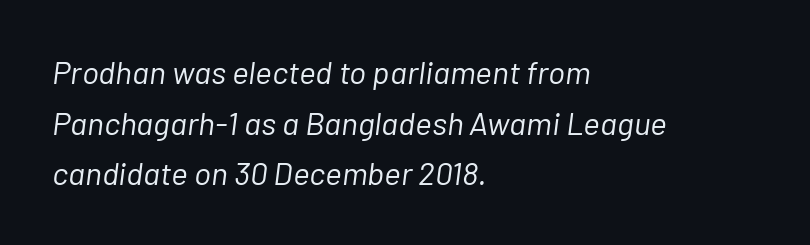
The image shows 32 px light type, italic (leaning right); set left-aligned, normal line spacing (1.58x), normal letter spacing, not underlined; low stroke contrast and a medium x-height.
